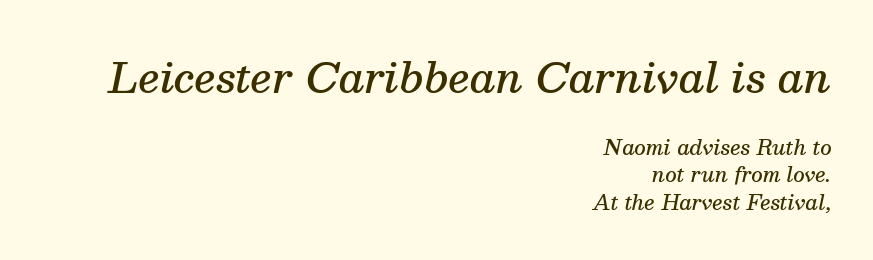
Q: Is the text bold? A: Semi-bold.
Q: Is the text italic (slanted)? A: Yes, it leans right by about 13 degrees.
Q: Is the typeface a serif or a sans-serif typeface? A: Serif.
Q: Is the text underlined? A: No.
Q: How is the paragraph aligned? A: Right-aligned.
Q: Is the spacing between letters normal or unusually wide? A: Normal.
Q: Is the spacing between lines tight, normal or loose? A: Normal.
Q: Which block of text is set in a larger size, the first (top) or the second (bottom)? A: The first (top) one.
Q: Width (condensed, normal, or wide)? A: Normal.
Q: Stroke contrast? A: Medium.
Q: x-height? A: Medium.
Q: Monospaced? A: No.
